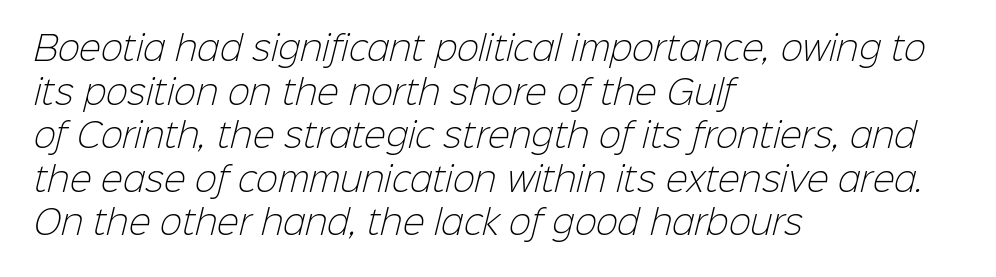
{"serif": "no", "bold": "no", "weight": "light", "width": "normal", "stroke_contrast": "low", "x_height": "medium", "monospaced": "no", "underline": "no", "align": "left", "line_spacing": "normal", "line_spacing_ratio": 1.32, "letter_spacing": "normal", "letter_spacing_em": 0.0, "glyph_px": 33}
